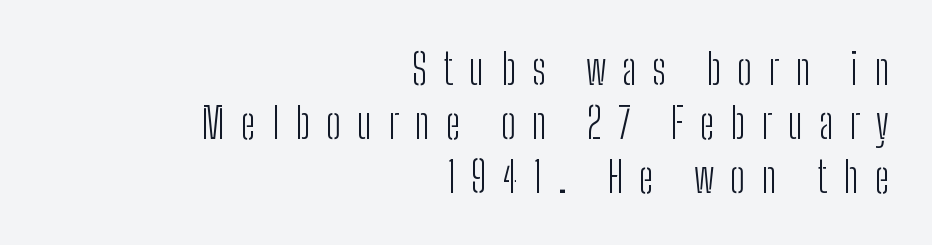
Q: Is the text bold? A: No.
Q: Is the text italic (slanted)? A: No, it is upright.
Q: Is the typeface a serif or a sans-serif typeface? A: Sans-serif.
Q: Is the text underlined? A: No.
Q: How is the paragraph aligned? A: Right-aligned.
Q: Is the spacing between letters normal or unusually wide? A: Unusually wide.
Q: Is the spacing between lines tight, normal or loose? A: Normal.
Q: Width (condensed, normal, or wide)? A: Condensed.
Q: Stroke contrast? A: Low.
Q: x-height? A: Medium.
Q: Monospaced? A: No.
